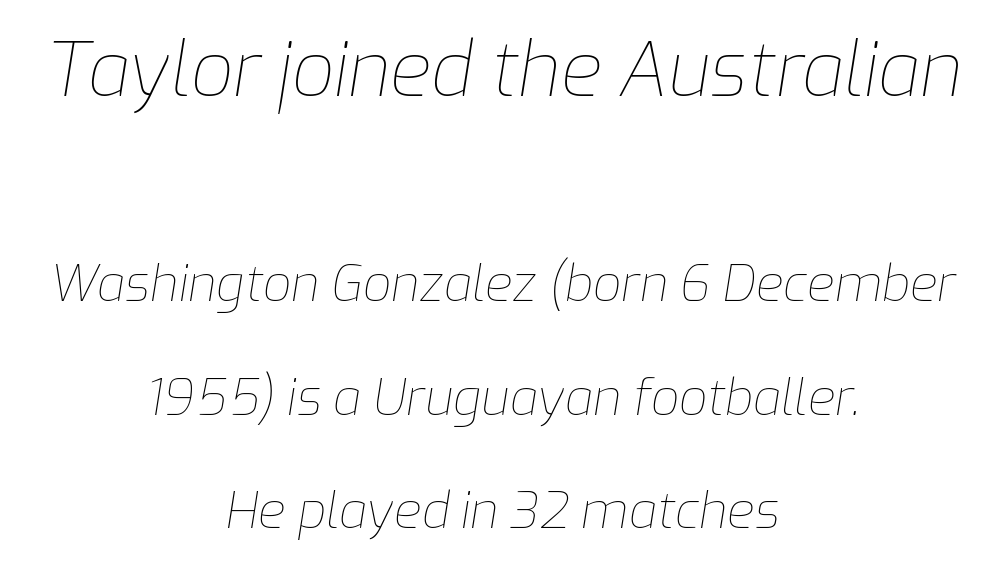
The image shows 75 px thin type, italic (leaning right); set centered, loose line spacing (2.27x), normal letter spacing, not underlined; the first (top) block is 1.5x larger; low stroke contrast and a medium x-height.
